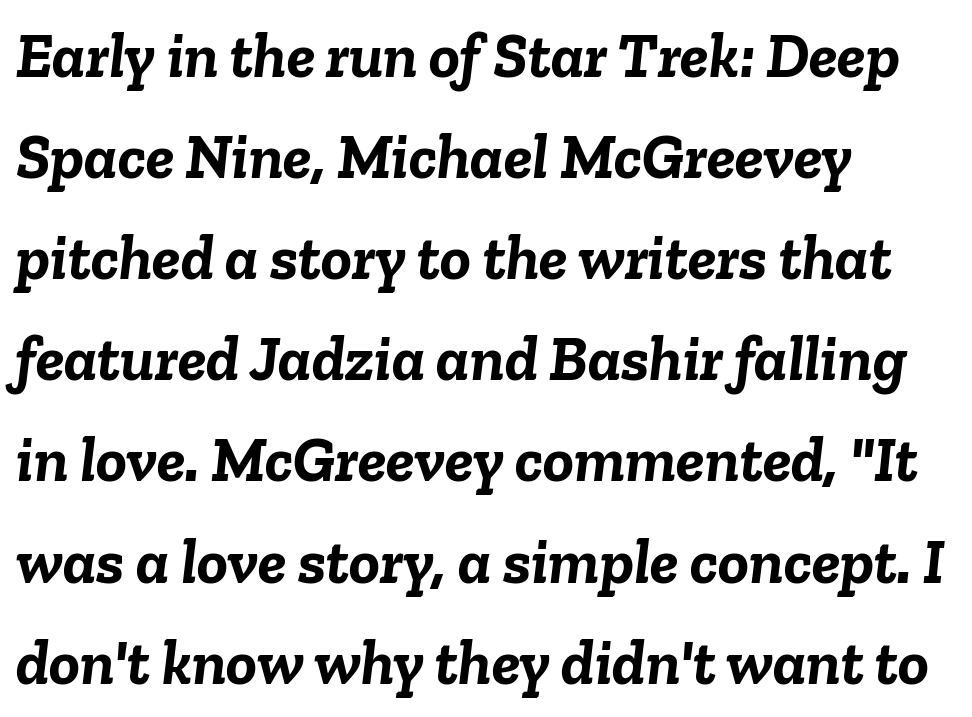
{"italic": "yes", "lean": "right", "slant_degrees": 6, "bold": "yes", "weight": "semibold", "width": "normal", "stroke_contrast": "low", "x_height": "medium", "monospaced": "no", "underline": "no", "align": "left", "line_spacing": "normal", "line_spacing_ratio": 1.58, "letter_spacing": "normal", "letter_spacing_em": 0.0, "glyph_px": 64}
